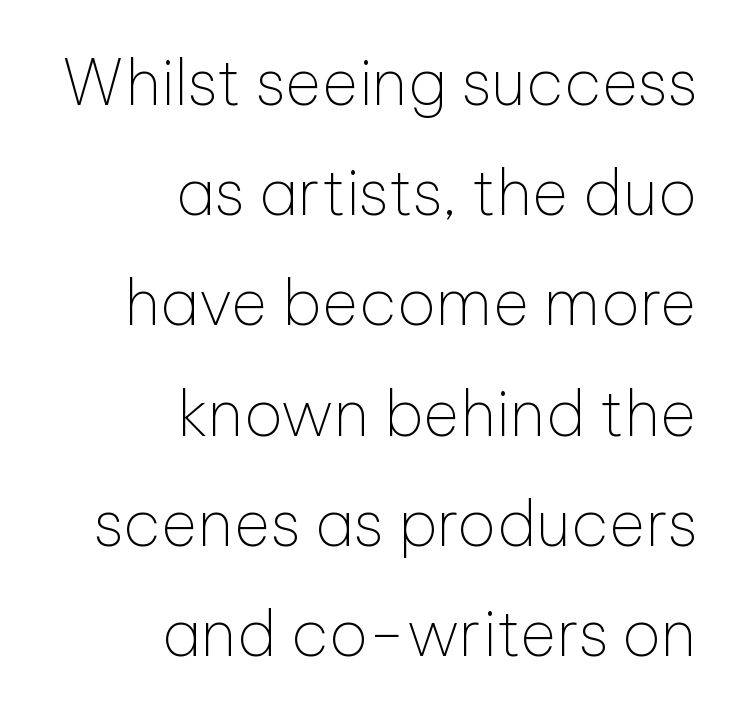
Spacing verdict: proportional, widths tailored to each character. Casual observation: everything's shoved over to the right. Nobody touched the tracking dial on this one. This sample uses an upright cut, with every glyph sitting square on the baseline. Decoration check: the copy has no underline. Classification — sans serif.
